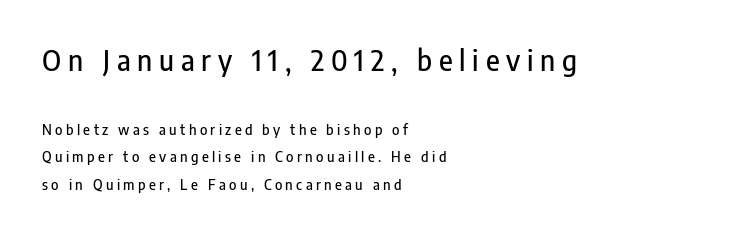
Q: Is the text italic (slanted)? A: No, it is upright.
Q: Is the typeface a serif or a sans-serif typeface? A: Sans-serif.
Q: Is the text underlined? A: No.
Q: How is the paragraph aligned? A: Left-aligned.
Q: Is the spacing between letters normal or unusually wide? A: Unusually wide.
Q: Is the spacing between lines tight, normal or loose? A: Loose.
Q: Which block of text is set in a larger size, the first (top) or the second (bottom)? A: The first (top) one.
Q: Width (condensed, normal, or wide)? A: Condensed.
Q: Stroke contrast? A: Low.
Q: x-height? A: Medium.
Q: Monospaced? A: No.
